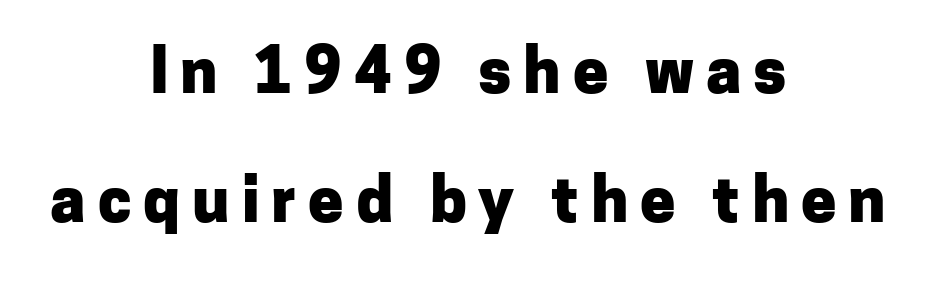
Q: Is the text bold? A: Yes.
Q: Is the text italic (slanted)? A: No, it is upright.
Q: Is the typeface a serif or a sans-serif typeface? A: Sans-serif.
Q: Is the text underlined? A: No.
Q: How is the paragraph aligned? A: Centered.
Q: Is the spacing between lines tight, normal or loose? A: Loose.
Q: Width (condensed, normal, or wide)? A: Normal.
Q: Stroke contrast? A: Low.
Q: x-height? A: Medium.
Q: Monospaced? A: No.
